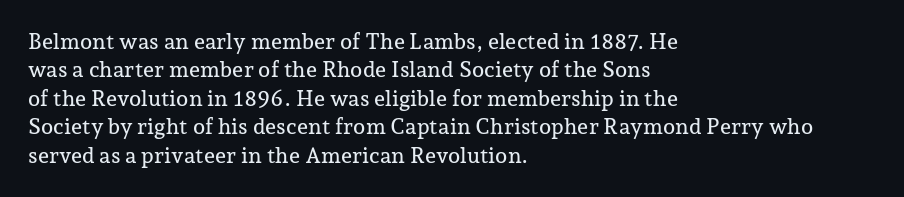
Does extra space separate the letters? No, they use regular spacing. Rows of type keep a routine distance in the vertical direction. Descender tails drop into unmarked territory. No italicization has been applied; the sample stays upright.
